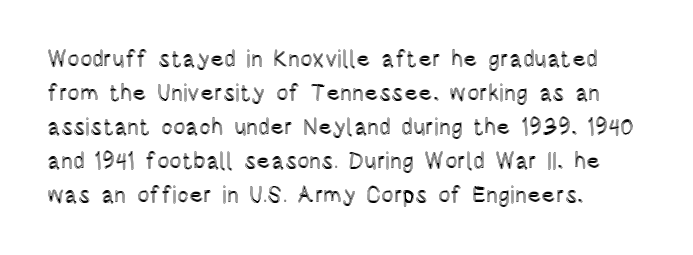
{"italic": "no", "underline": "no", "align": "left", "line_spacing": "normal", "line_spacing_ratio": 1.48, "letter_spacing": "normal", "letter_spacing_em": 0.0, "glyph_px": 23}
